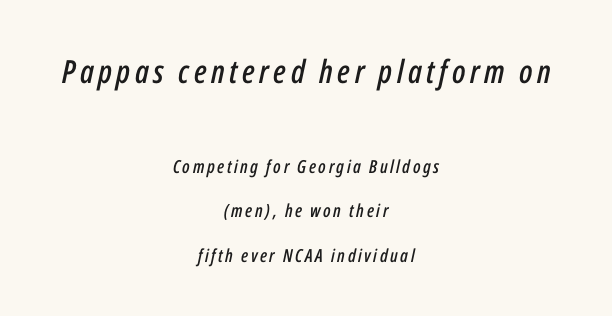
{"italic": "yes", "lean": "right", "slant_degrees": 12, "width": "condensed", "stroke_contrast": "low", "x_height": "medium", "monospaced": "no", "underline": "no", "align": "center", "line_spacing": "loose", "line_spacing_ratio": 2.47, "larger_block": "first", "size_ratio": 1.78, "glyph_px": 32}
